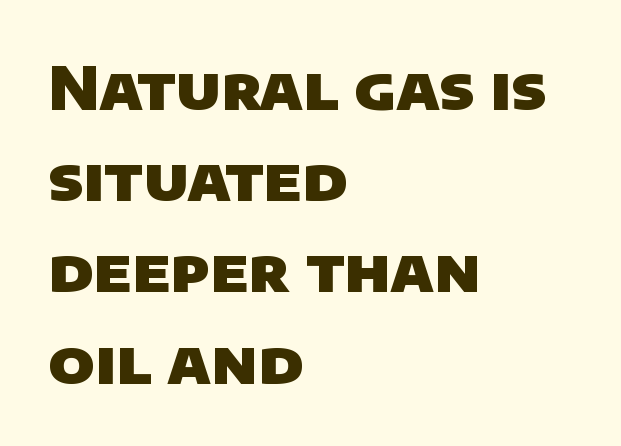
The image shows 60 px heavy sans-serif type; set left-aligned, normal line spacing (1.52x), normal letter spacing, not underlined; low stroke contrast and a large x-height.
